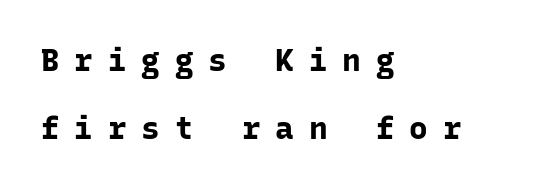
{"serif": "no", "italic": "no", "bold": "yes", "weight": "bold", "width": "normal", "stroke_contrast": "low", "x_height": "medium", "monospaced": "yes", "underline": "no", "align": "left", "line_spacing": "loose", "line_spacing_ratio": 2.2, "letter_spacing": "wide", "letter_spacing_em": 0.48, "glyph_px": 31}
